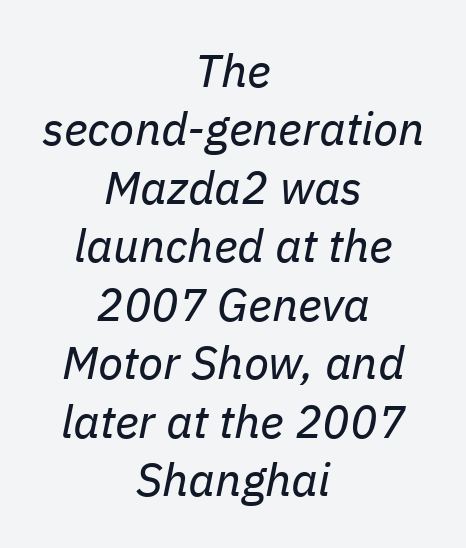
{"italic": "yes", "lean": "right", "slant_degrees": 11, "bold": "no", "weight": "regular", "width": "normal", "stroke_contrast": "low", "x_height": "medium", "monospaced": "no", "underline": "no", "align": "center", "line_spacing": "normal", "line_spacing_ratio": 1.27, "letter_spacing": "normal", "letter_spacing_em": 0.0, "glyph_px": 46}
